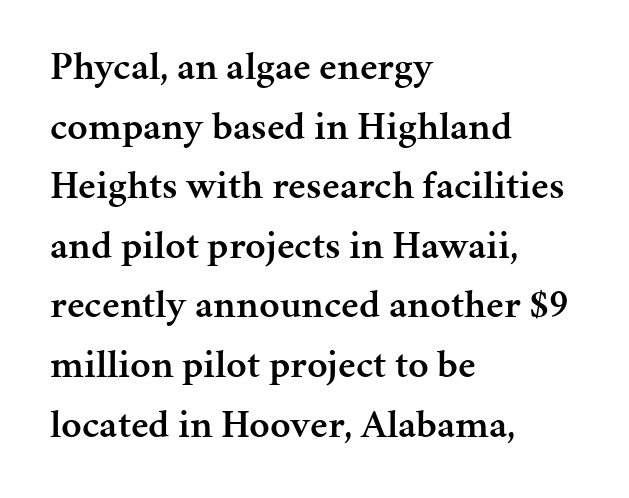
{"serif": "yes", "italic": "no", "bold": "semi", "weight": "semibold", "width": "normal", "stroke_contrast": "medium", "x_height": "medium", "monospaced": "no", "underline": "no", "align": "left", "line_spacing": "normal", "line_spacing_ratio": 1.49, "letter_spacing": "normal", "letter_spacing_em": 0.0, "glyph_px": 40}
